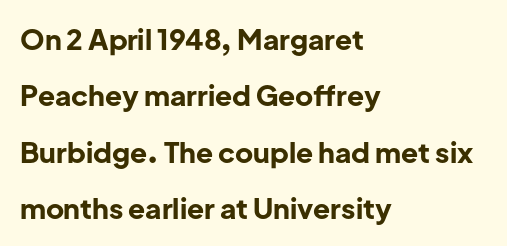
The image shows 28 px bold sans-serif type, upright; set left-aligned, loose line spacing (2.01x), normal letter spacing, not underlined; low stroke contrast and a medium x-height.
